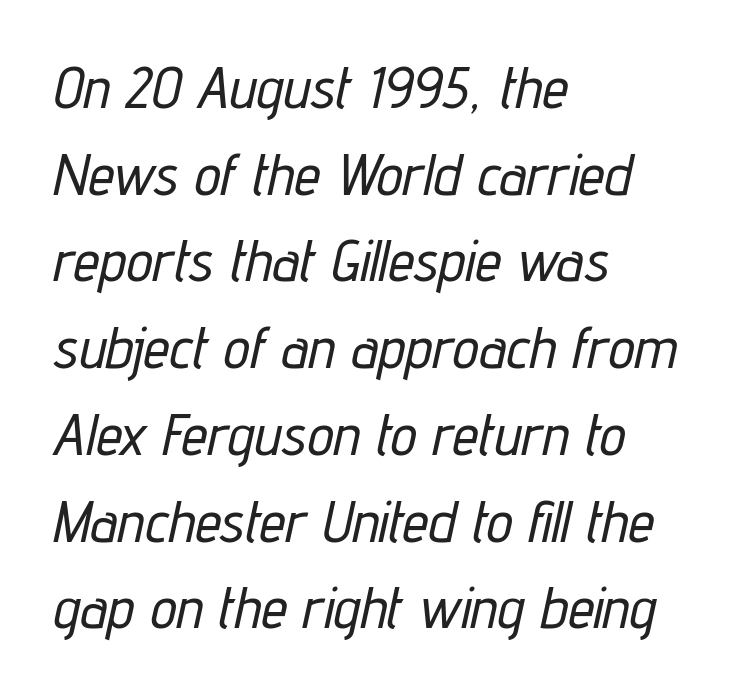
The image shows 59 px condensed type, italic (leaning right); set left-aligned, normal line spacing (1.47x), normal letter spacing, not underlined; low stroke contrast and a medium x-height.
